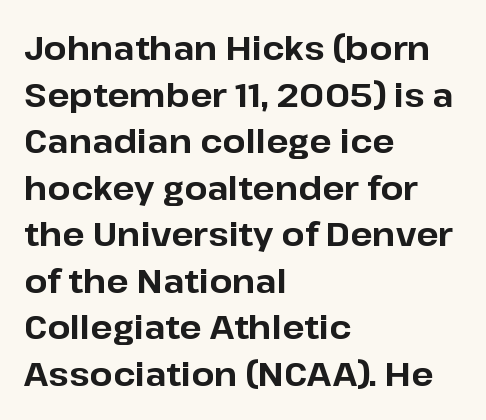
The image shows 33 px bold sans-serif type, upright; set left-aligned, normal line spacing (1.41x), normal letter spacing, not underlined; low stroke contrast and a medium x-height.
